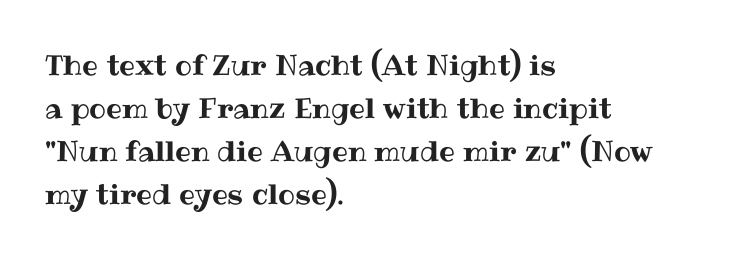
The image shows 28 px text type, upright; set left-aligned, normal line spacing (1.54x), normal letter spacing, not underlined; medium stroke contrast and a medium x-height.
